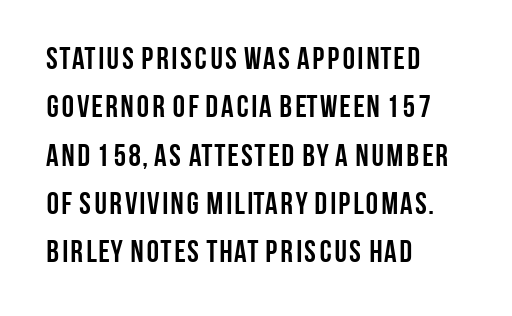
{"serif": "no", "italic": "no", "bold": "yes", "weight": "semibold", "width": "condensed", "stroke_contrast": "low", "x_height": "large", "monospaced": "no", "underline": "no", "align": "left", "line_spacing": "normal", "line_spacing_ratio": 1.56, "letter_spacing": "normal", "letter_spacing_em": 0.0, "glyph_px": 31}
